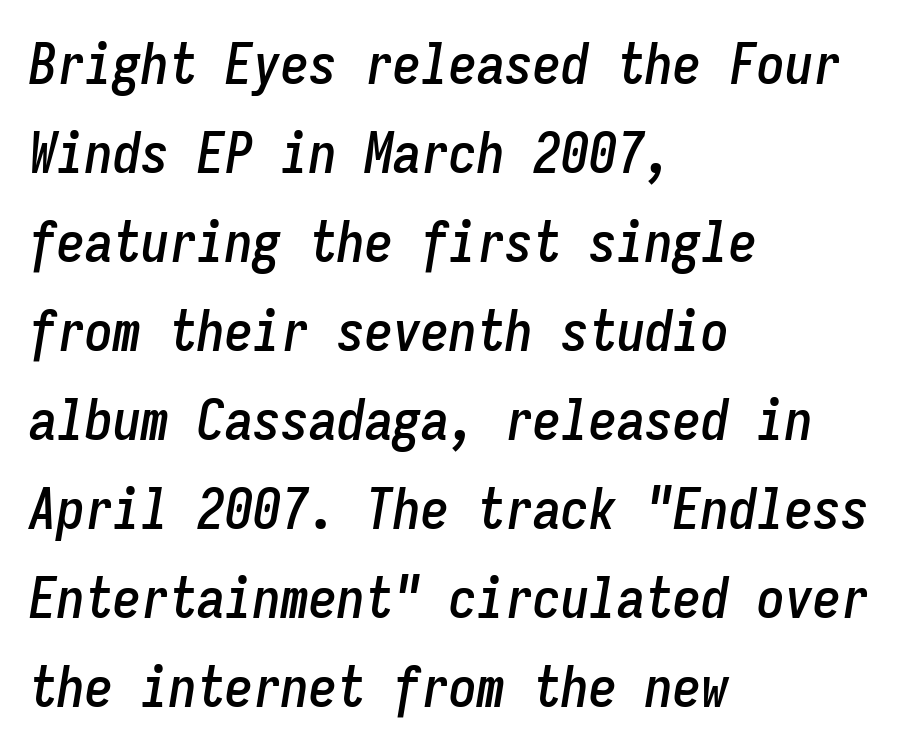
Q: Is the text italic (slanted)? A: Yes, it leans right by about 9 degrees.
Q: Is the text underlined? A: No.
Q: How is the paragraph aligned? A: Left-aligned.
Q: Is the spacing between letters normal or unusually wide? A: Normal.
Q: Is the spacing between lines tight, normal or loose? A: Normal.
Q: Width (condensed, normal, or wide)? A: Condensed.
Q: Stroke contrast? A: Low.
Q: x-height? A: Medium.
Q: Monospaced? A: Yes.
